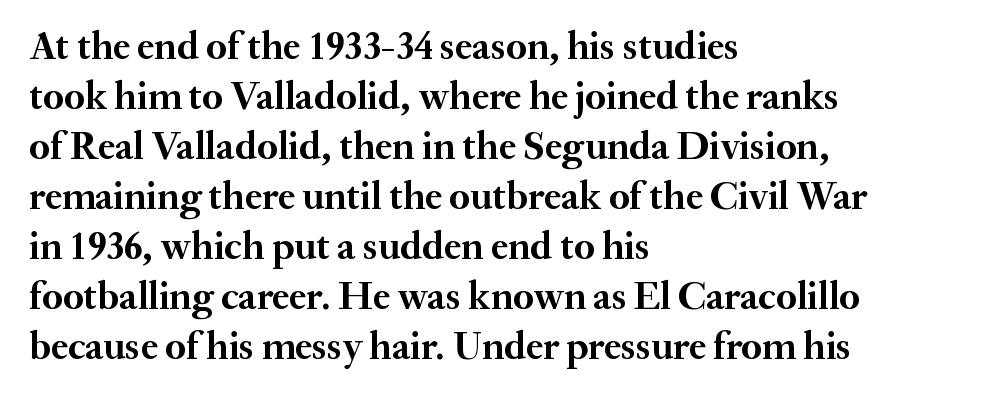
The image shows 39 px semibold serif type, upright; set left-aligned, normal line spacing (1.28x), normal letter spacing, not underlined; medium stroke contrast and a small x-height.
